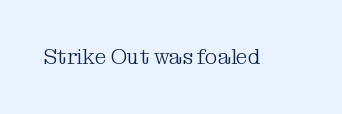
The image shows 21 px text type, upright; set normal letter spacing, not underlined.
